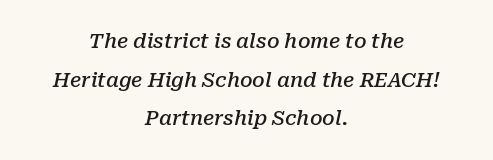
Q: Is the text bold? A: Semi-bold.
Q: Is the text italic (slanted)? A: Yes, it leans right by about 10 degrees.
Q: Is the text underlined? A: No.
Q: How is the paragraph aligned? A: Centered.
Q: Is the spacing between letters normal or unusually wide? A: Normal.
Q: Is the spacing between lines tight, normal or loose? A: Loose.
